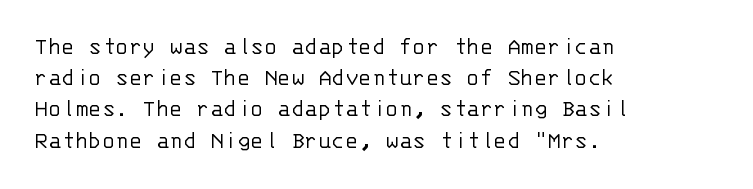
Q: Is the text bold? A: No.
Q: Is the text italic (slanted)? A: No, it is upright.
Q: Is the text underlined? A: No.
Q: How is the paragraph aligned? A: Left-aligned.
Q: Is the spacing between letters normal or unusually wide? A: Normal.
Q: Is the spacing between lines tight, normal or loose? A: Normal.
